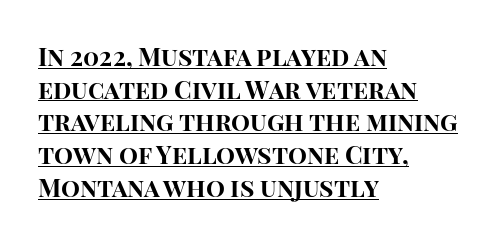
The image shows 25 px bold type, upright; set left-aligned, normal line spacing (1.31x), normal letter spacing, underlined.
